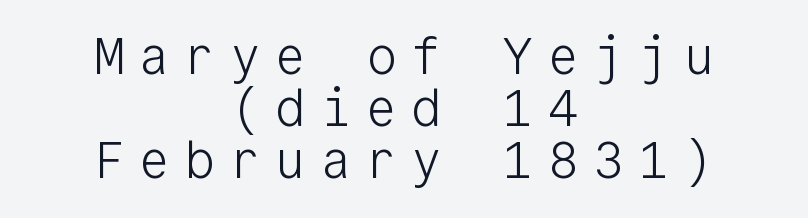
The image shows 51 px light sans-serif type, upright, monospaced; set centered, tight line spacing (1.02x), unusually wide letter spacing (+0.29 em), not underlined; low stroke contrast and a medium x-height.
